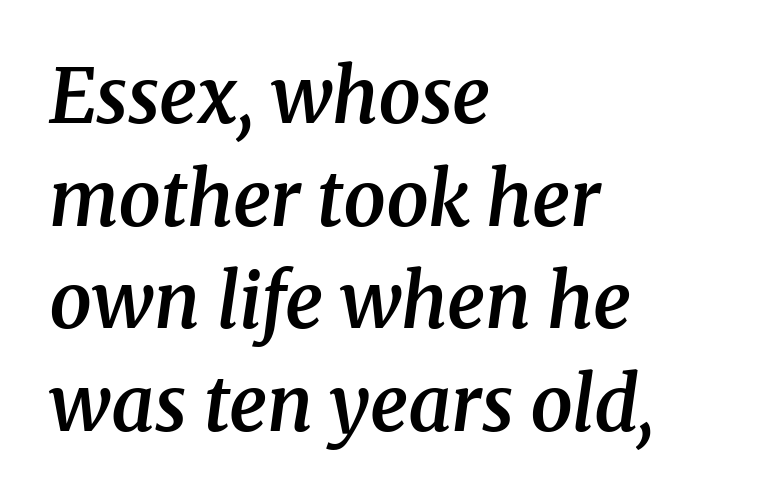
Words float on clear page, feet unadorned. This is the in-between weight designers call semibold or demi. The text carries the slant typical of an italic or oblique font. The gaps between neighbouring characters are ordinary and unremarkable. Does the type have serifs? Yes, each stem ends in a small foot.
